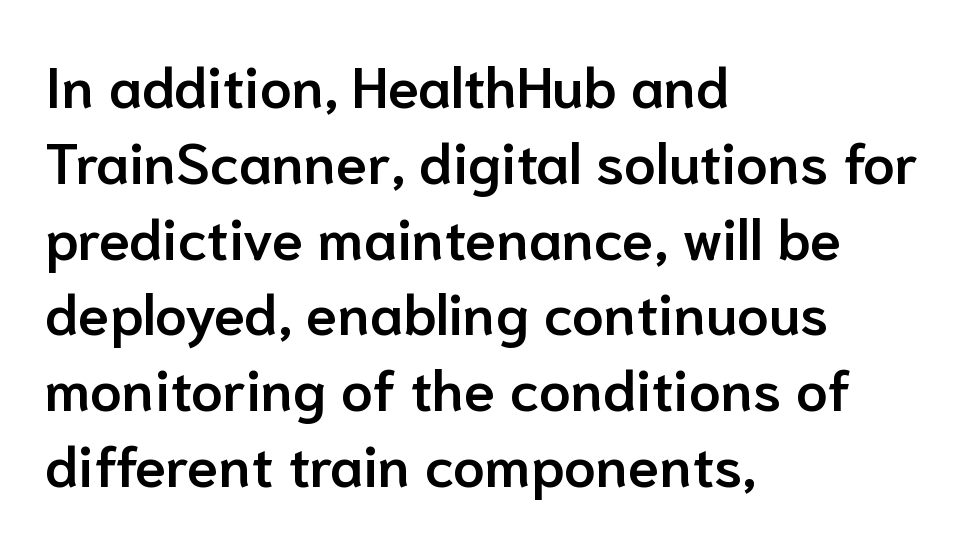
Q: Is the text bold? A: Semi-bold.
Q: Is the text italic (slanted)? A: No, it is upright.
Q: Is the typeface a serif or a sans-serif typeface? A: Sans-serif.
Q: Is the text underlined? A: No.
Q: How is the paragraph aligned? A: Left-aligned.
Q: Is the spacing between letters normal or unusually wide? A: Normal.
Q: Is the spacing between lines tight, normal or loose? A: Normal.
Q: Width (condensed, normal, or wide)? A: Normal.
Q: Stroke contrast? A: Low.
Q: x-height? A: Medium.
Q: Monospaced? A: No.
